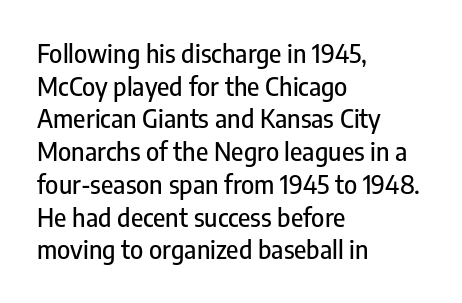
Q: Is the text italic (slanted)? A: No, it is upright.
Q: Is the text underlined? A: No.
Q: How is the paragraph aligned? A: Left-aligned.
Q: Is the spacing between letters normal or unusually wide? A: Normal.
Q: Is the spacing between lines tight, normal or loose? A: Normal.
